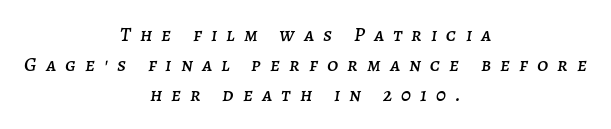
Q: Is the text italic (slanted)? A: Yes, it leans right by about 7 degrees.
Q: Is the text underlined? A: No.
Q: How is the paragraph aligned? A: Centered.
Q: Is the spacing between letters normal or unusually wide? A: Unusually wide.
Q: Is the spacing between lines tight, normal or loose? A: Normal.
